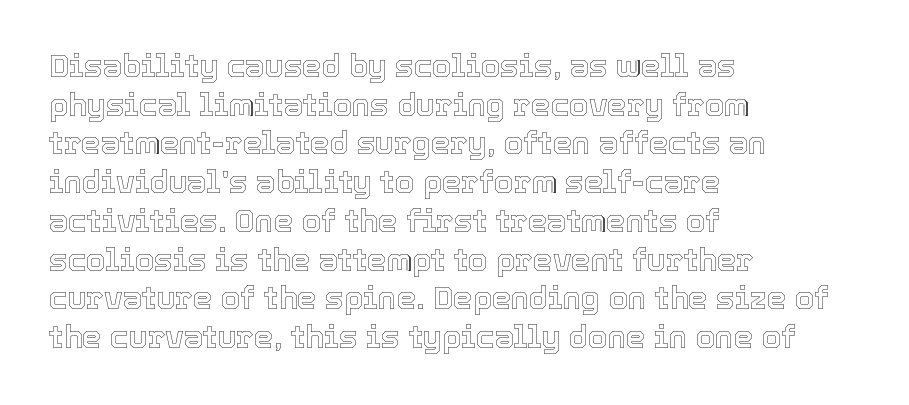
Q: Is the text italic (slanted)? A: No, it is upright.
Q: Is the text underlined? A: No.
Q: How is the paragraph aligned? A: Left-aligned.
Q: Is the spacing between letters normal or unusually wide? A: Normal.
Q: Is the spacing between lines tight, normal or loose? A: Normal.
Q: Width (condensed, normal, or wide)? A: Normal.
Q: x-height? A: Medium.
Q: Monospaced? A: No.
